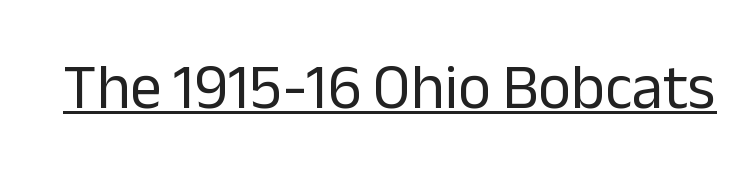
{"serif": "no", "italic": "no", "bold": "no", "weight": "regular", "width": "normal", "stroke_contrast": "low", "x_height": "medium", "monospaced": "no", "underline": "yes", "letter_spacing": "normal", "letter_spacing_em": 0.0, "glyph_px": 63}
